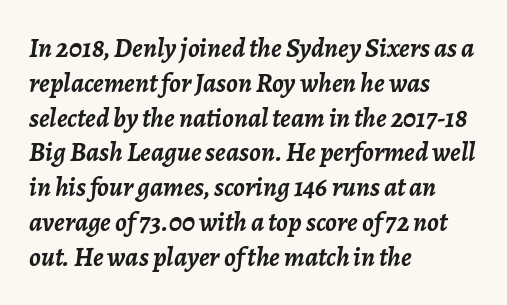
Q: Is the text bold? A: Yes.
Q: Is the text italic (slanted)? A: Yes, it leans right by about 7 degrees.
Q: Is the text underlined? A: No.
Q: How is the paragraph aligned? A: Left-aligned.
Q: Is the spacing between letters normal or unusually wide? A: Normal.
Q: Is the spacing between lines tight, normal or loose? A: Normal.
